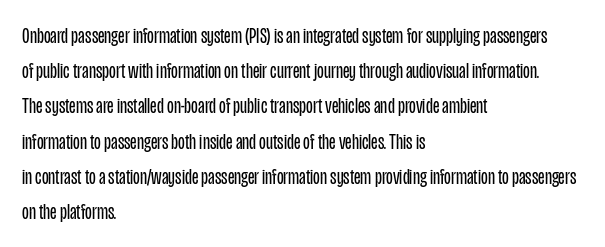
Q: Is the text bold? A: No.
Q: Is the text italic (slanted)? A: No, it is upright.
Q: Is the text underlined? A: No.
Q: How is the paragraph aligned? A: Left-aligned.
Q: Is the spacing between letters normal or unusually wide? A: Normal.
Q: Is the spacing between lines tight, normal or loose? A: Normal.
